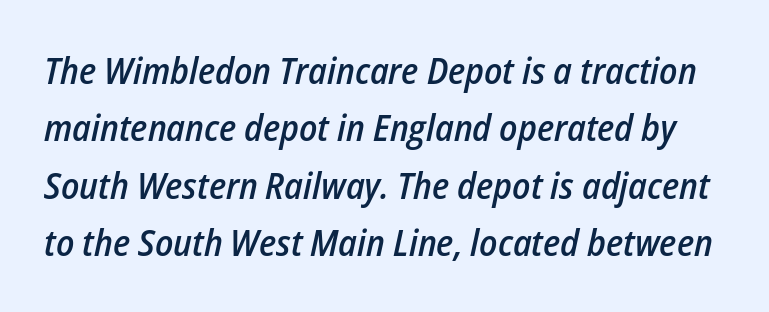
The image shows 37 px semibold, condensed type, italic (leaning right); set normal line spacing (1.55x), normal letter spacing, not underlined; low stroke contrast and a medium x-height.
